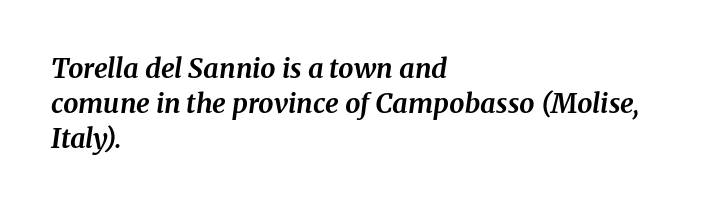
The image shows 27 px bold type, italic (leaning right); set left-aligned, normal line spacing (1.29x), normal letter spacing, not underlined.
